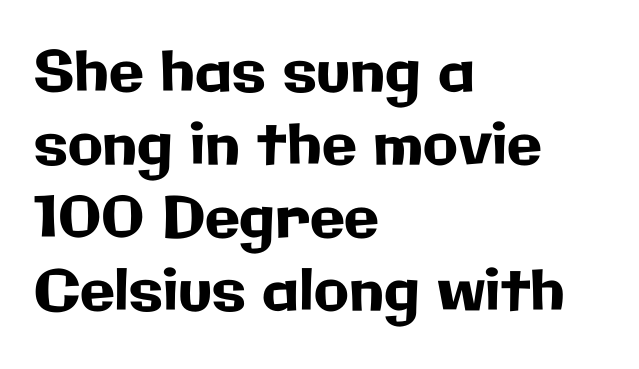
The image shows 57 px sans-serif type, upright; set left-aligned, normal line spacing (1.28x), normal letter spacing, not underlined; low stroke contrast and a medium x-height.
